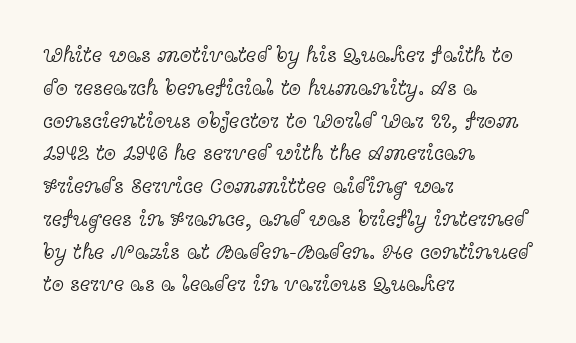
The image shows 22 px text type; set left-aligned, normal line spacing (1.49x), normal letter spacing, not underlined.
